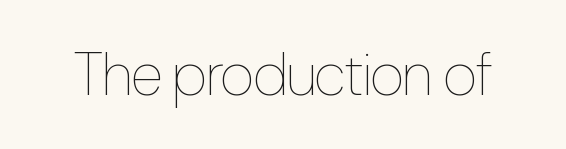
The image shows 60 px thin, condensed type, upright; set normal letter spacing, not underlined; low stroke contrast and a medium x-height.
